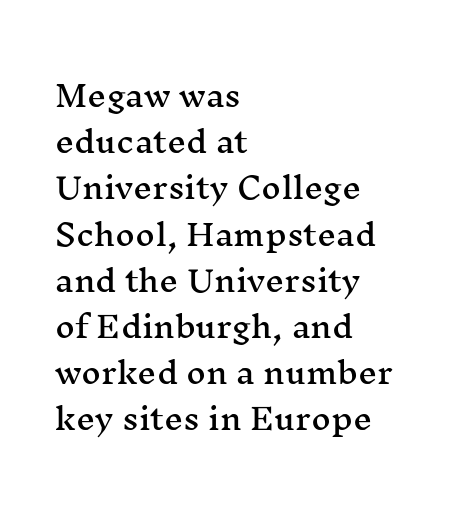
{"serif": "yes", "italic": "no", "width": "wide", "stroke_contrast": "medium", "x_height": "medium", "monospaced": "no", "underline": "no", "align": "left", "line_spacing": "normal", "line_spacing_ratio": 1.54, "letter_spacing": "normal", "letter_spacing_em": 0.0, "glyph_px": 30}
